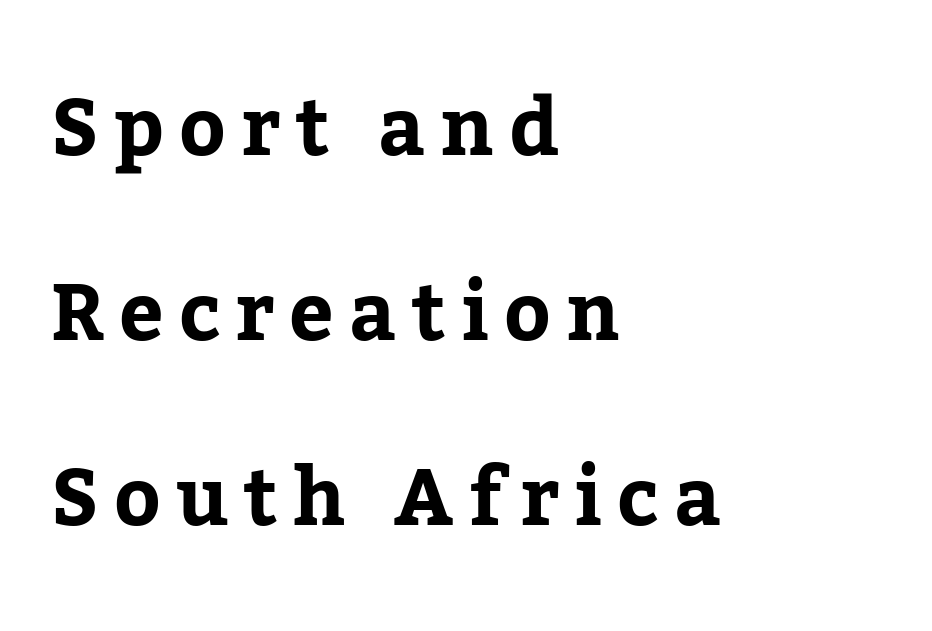
The setting favours the left margin, as ordinary paragraphs usually do. Unlike a clean sans, this face finishes its strokes with serifs. The passage shown is typed in a proportional face where columns would drift. Rendered with straight, roman letterforms.
